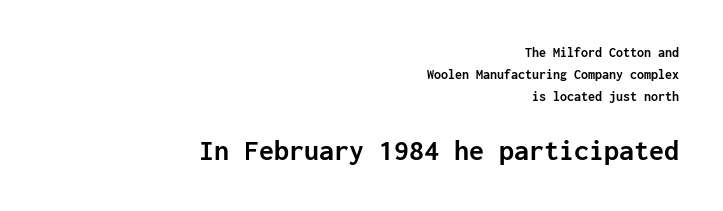
The image shows 30 px semibold sans-serif type, upright, monospaced; set right-aligned, normal line spacing (1.58x), normal letter spacing, not underlined; the second (bottom) block is 2.14x larger; low stroke contrast and a medium x-height.
